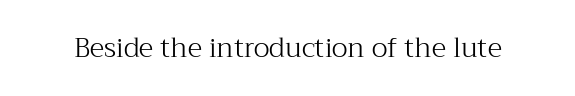
Has an underline been added? It has not. The type is set solid horizontally, with unmodified tracking. The characters are drawn with everyday or finer stroke widths. Every character sits straight up, as roman type does.
